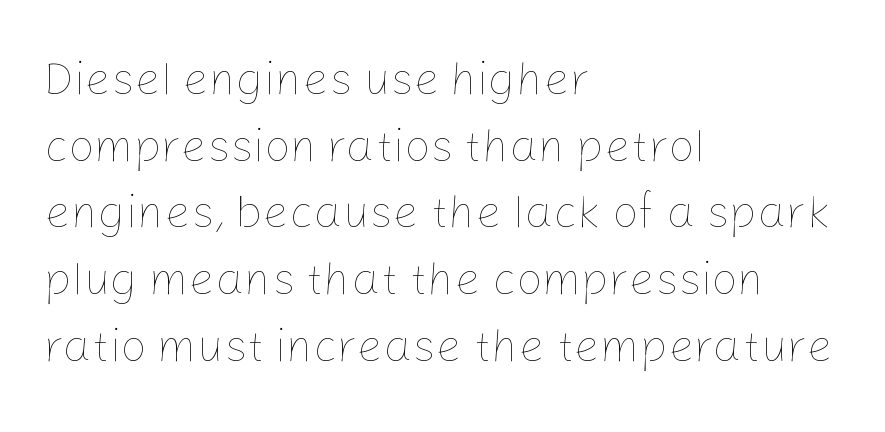
The image shows 46 px thin type, upright; set left-aligned, normal line spacing (1.45x), normal letter spacing, not underlined; low stroke contrast and a medium x-height.
